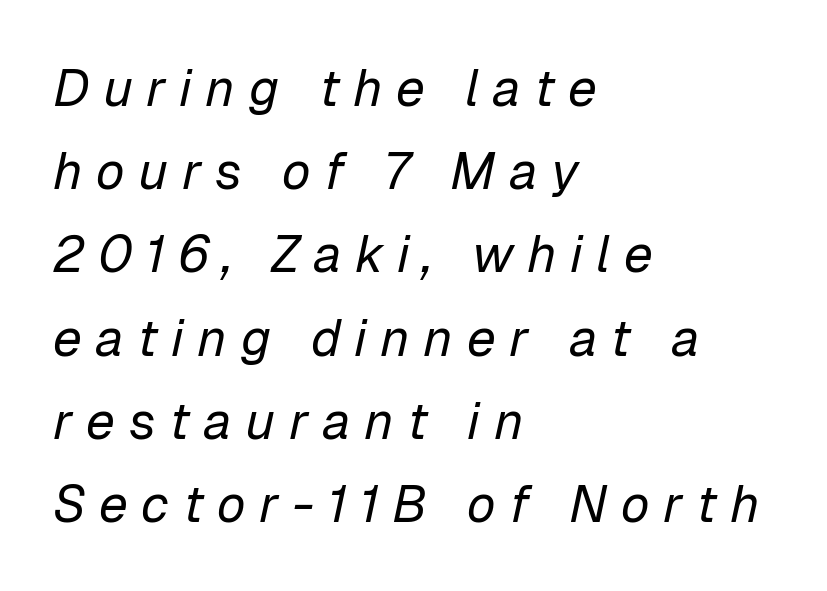
Q: Is the text bold? A: No.
Q: Is the text italic (slanted)? A: Yes, it leans right by about 12 degrees.
Q: Is the text underlined? A: No.
Q: How is the paragraph aligned? A: Left-aligned.
Q: Is the spacing between letters normal or unusually wide? A: Unusually wide.
Q: Is the spacing between lines tight, normal or loose? A: Normal.
Q: Width (condensed, normal, or wide)? A: Normal.
Q: Stroke contrast? A: Low.
Q: x-height? A: Medium.
Q: Monospaced? A: No.
